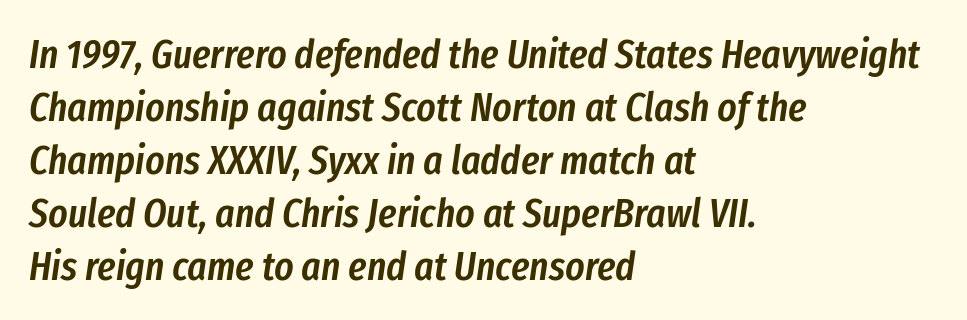
The image shows 41 px semibold, condensed type, italic (leaning right); set left-aligned, normal line spacing (1.29x), normal letter spacing, not underlined; low stroke contrast and a medium x-height.
